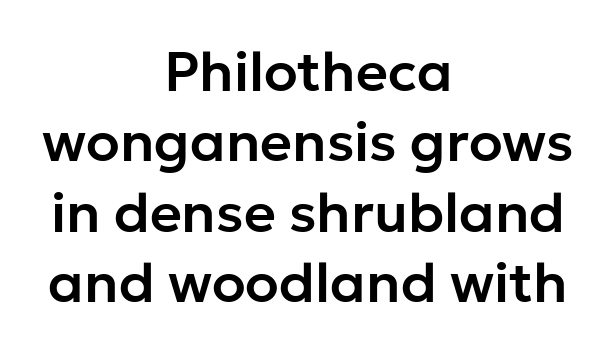
The image shows 55 px sans-serif type, upright; set centered, normal line spacing (1.28x), normal letter spacing, not underlined; low stroke contrast and a medium x-height.
